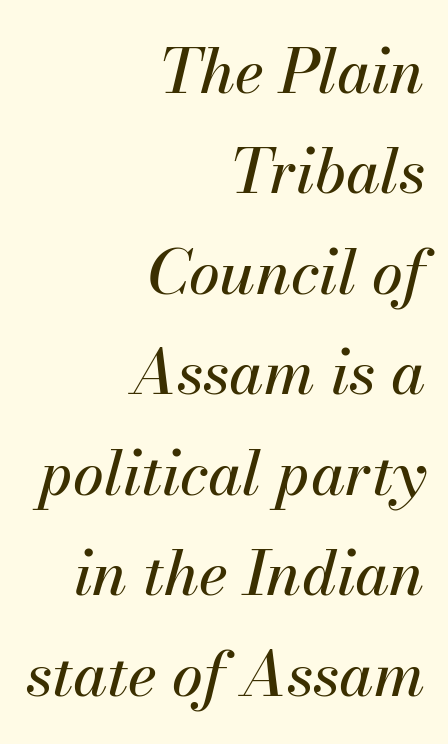
The image shows 62 px text type, italic (leaning right); set right-aligned, normal line spacing (1.62x), normal letter spacing, not underlined; medium stroke contrast and a small x-height.
